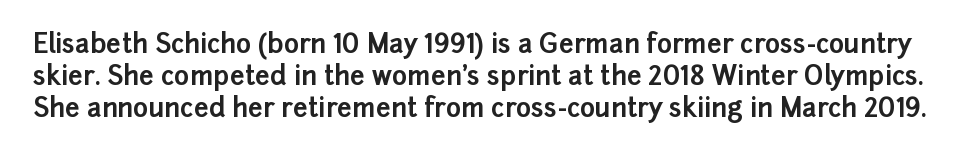
Q: Is the text bold? A: Yes.
Q: Is the text italic (slanted)? A: No, it is upright.
Q: Is the text underlined? A: No.
Q: Is the spacing between letters normal or unusually wide? A: Normal.
